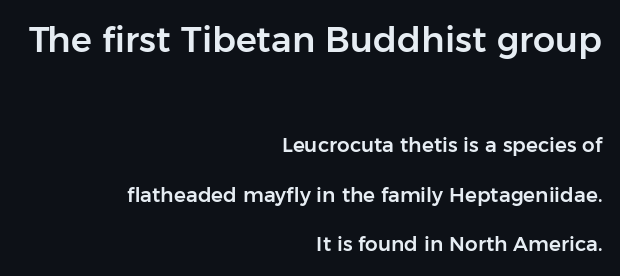
Q: Is the text italic (slanted)? A: No, it is upright.
Q: Is the typeface a serif or a sans-serif typeface? A: Sans-serif.
Q: Is the text underlined? A: No.
Q: How is the paragraph aligned? A: Right-aligned.
Q: Is the spacing between letters normal or unusually wide? A: Normal.
Q: Is the spacing between lines tight, normal or loose? A: Loose.
Q: Which block of text is set in a larger size, the first (top) or the second (bottom)? A: The first (top) one.
Q: Width (condensed, normal, or wide)? A: Normal.
Q: Stroke contrast? A: Low.
Q: x-height? A: Medium.
Q: Monospaced? A: No.
